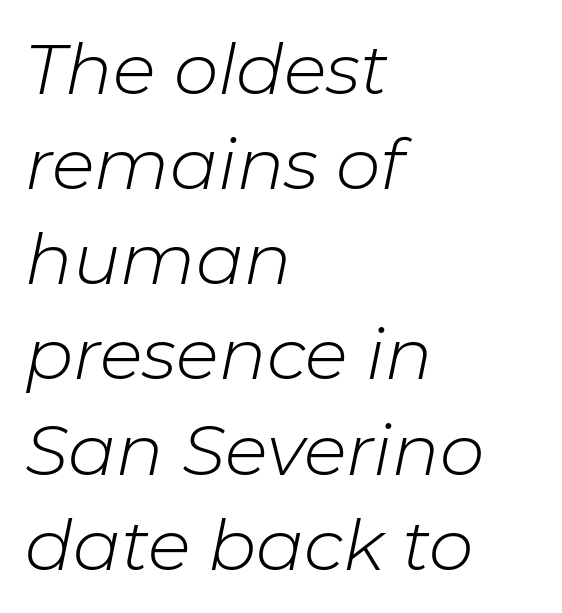
The image shows 71 px light type, italic (leaning right); set left-aligned, normal line spacing (1.34x), normal letter spacing, not underlined; low stroke contrast and a medium x-height.
